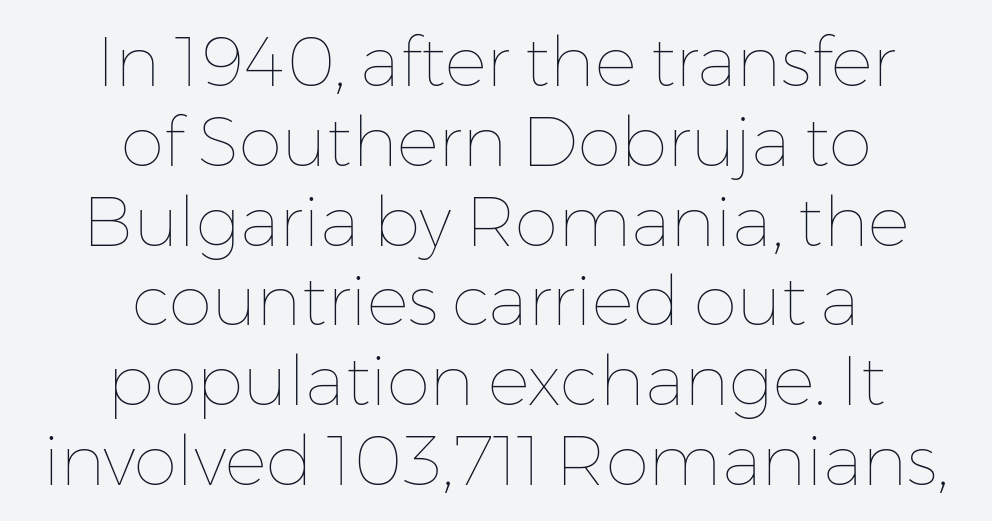
Q: Is the text bold? A: No.
Q: Is the text italic (slanted)? A: No, it is upright.
Q: Is the text underlined? A: No.
Q: How is the paragraph aligned? A: Centered.
Q: Is the spacing between letters normal or unusually wide? A: Normal.
Q: Is the spacing between lines tight, normal or loose? A: Tight.
Q: Width (condensed, normal, or wide)? A: Normal.
Q: Stroke contrast? A: Low.
Q: x-height? A: Medium.
Q: Monospaced? A: No.
